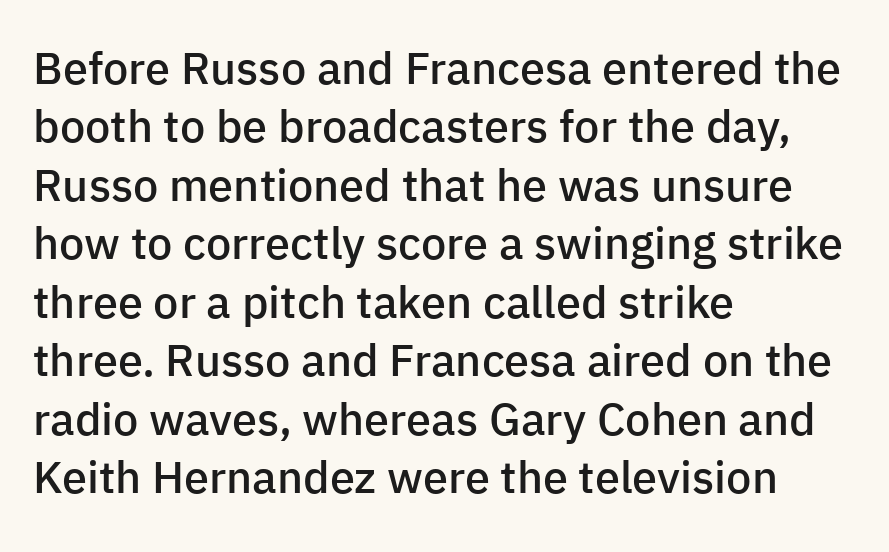
Posture: vertical. Leading matches the norm, producing a regular column. Each letter's strokes conclude bluntly, with no projecting serifs. Anything drawn beneath the words? Only blank space.
